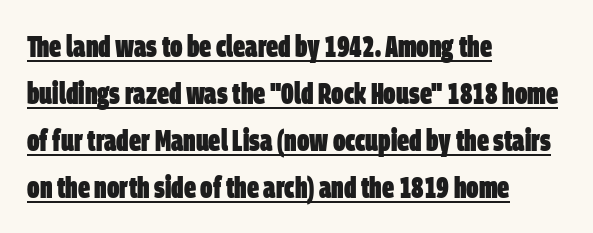
Character widths vary here, with narrow letters taking less room than wide ones. Horizontally, the lines are justified to the leading edge only. Spacing between characters is what you'd get straight out of the box. A baseline rule has been typeset under these characters. Students, observe: this is what conventionally led text looks like. The designer went with a sans here, leaving each stem footless.
